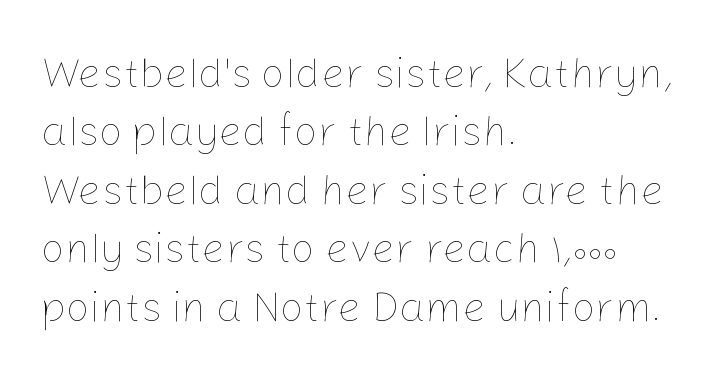
The compositor pushed each line to the left boundary. Compared with a typical body face, this is equally light or lighter still. The designer left line spacing at the default. Spacing between characters is what you'd get straight out of the box. Here the designer chose a conventional face with non-uniform glyph widths.
